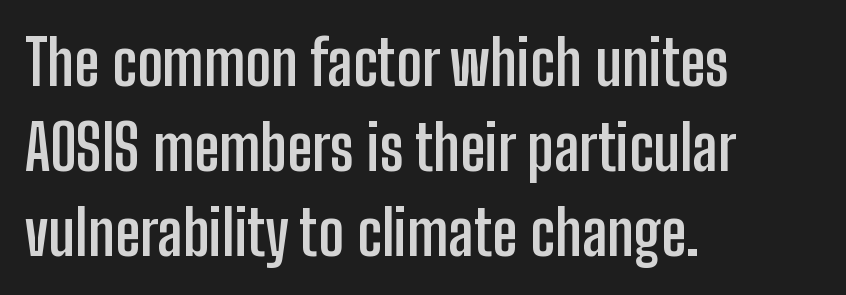
{"serif": "no", "italic": "no", "bold": "yes", "weight": "semibold", "width": "condensed", "stroke_contrast": "low", "x_height": "medium", "monospaced": "no", "underline": "no", "align": "left", "line_spacing": "normal", "line_spacing_ratio": 1.37, "letter_spacing": "normal", "letter_spacing_em": 0.0, "glyph_px": 62}
